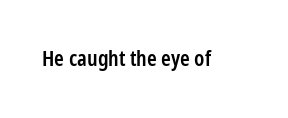
The image shows 22 px text type, upright; set normal letter spacing, not underlined.
